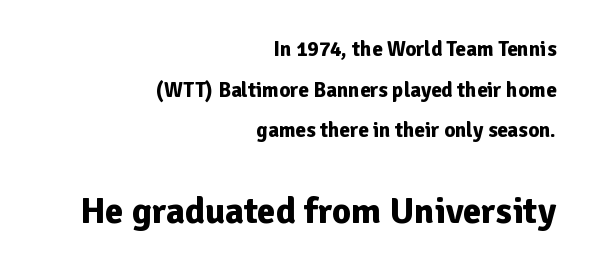
Q: Is the text bold? A: Yes.
Q: Is the text italic (slanted)? A: No, it is upright.
Q: Is the typeface a serif or a sans-serif typeface? A: Sans-serif.
Q: Is the text underlined? A: No.
Q: How is the paragraph aligned? A: Right-aligned.
Q: Is the spacing between letters normal or unusually wide? A: Normal.
Q: Is the spacing between lines tight, normal or loose? A: Loose.
Q: Which block of text is set in a larger size, the first (top) or the second (bottom)? A: The second (bottom) one.
Q: Width (condensed, normal, or wide)? A: Normal.
Q: Stroke contrast? A: Low.
Q: x-height? A: Medium.
Q: Monospaced? A: No.
